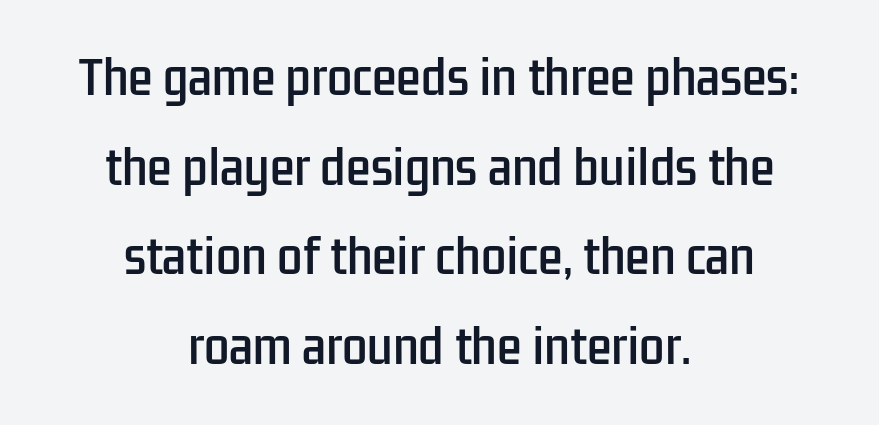
Q: Is the text italic (slanted)? A: No, it is upright.
Q: Is the typeface a serif or a sans-serif typeface? A: Sans-serif.
Q: Is the text underlined? A: No.
Q: How is the paragraph aligned? A: Centered.
Q: Is the spacing between letters normal or unusually wide? A: Normal.
Q: Is the spacing between lines tight, normal or loose? A: Loose.
Q: Width (condensed, normal, or wide)? A: Condensed.
Q: Stroke contrast? A: Low.
Q: x-height? A: Medium.
Q: Monospaced? A: No.
